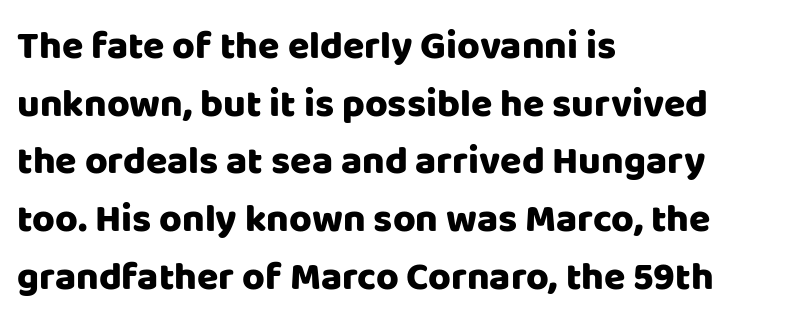
The image shows 39 px sans-serif type, upright; set left-aligned, normal line spacing (1.48x), normal letter spacing, not underlined; low stroke contrast and a large x-height.
